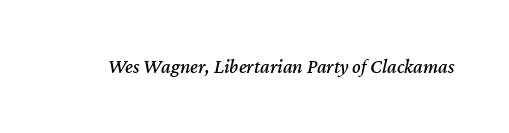
{"italic": "yes", "lean": "right", "slant_degrees": 12, "underline": "no", "letter_spacing": "normal", "letter_spacing_em": 0.0, "glyph_px": 20}
